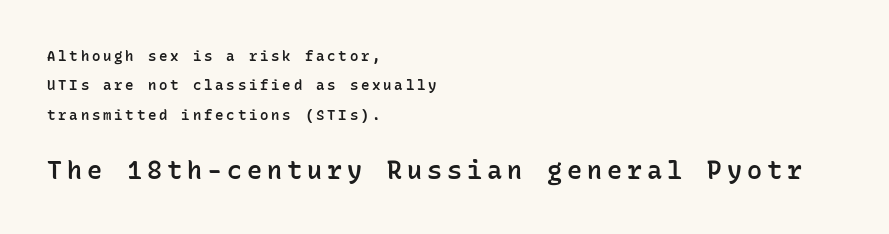
{"italic": "no", "bold": "semi", "underline": "no", "align": "left", "line_spacing": "loose", "line_spacing_ratio": 2.1, "letter_spacing": "wide", "letter_spacing_em": 0.2, "larger_block": "second", "size_ratio": 1.79, "glyph_px": 25}
